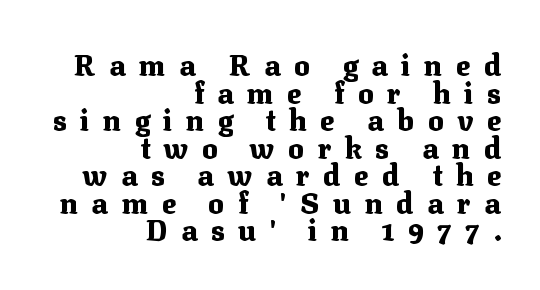
In terms of posture, this sample is upright. Strong, thick strokes mark this as bold type. A clean baseline with only descenders dipping below it. Note: serifs present on the glyphs. One glance says dense: line gaps are narrower than usual.
